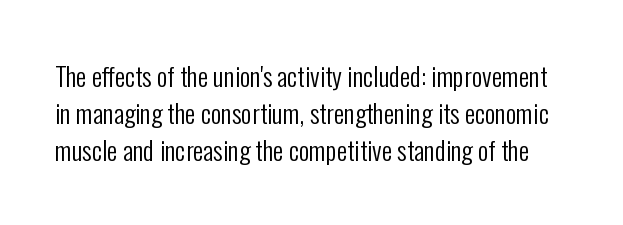
The image shows 26 px text type, upright; set normal line spacing (1.43x), normal letter spacing, not underlined.
